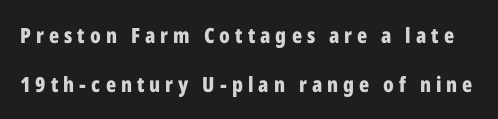
Q: Is the text bold? A: Yes.
Q: Is the text italic (slanted)? A: No, it is upright.
Q: Is the text underlined? A: No.
Q: Is the spacing between letters normal or unusually wide? A: Unusually wide.
Q: Is the spacing between lines tight, normal or loose? A: Loose.
